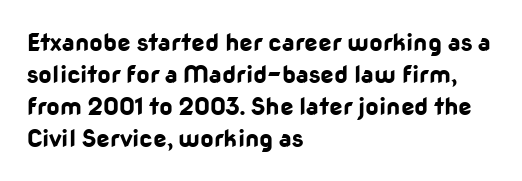
The image shows 24 px bold type, upright; set left-aligned, normal line spacing (1.34x), normal letter spacing, not underlined.
